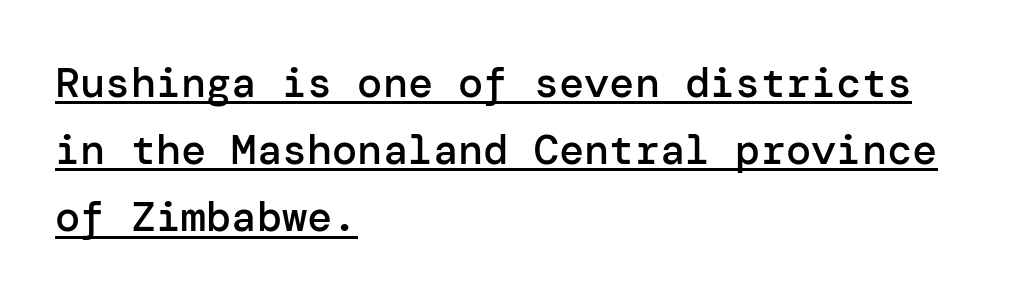
Whoever set this chose a conventional vertical rhythm. Is there any slant? The stems are plumb. The ragged edge is on the right, which tells us the setting is flush left. Students, note that the glyphs here touch the page at normal intervals. Unlike a traditional serif, this face leaves its strokes unadorned.
